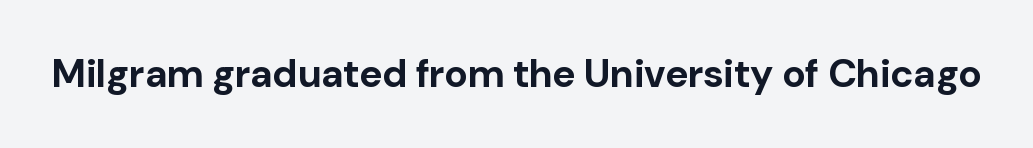
The image shows 39 px bold sans-serif type, upright; set normal letter spacing, not underlined; low stroke contrast and a medium x-height.
